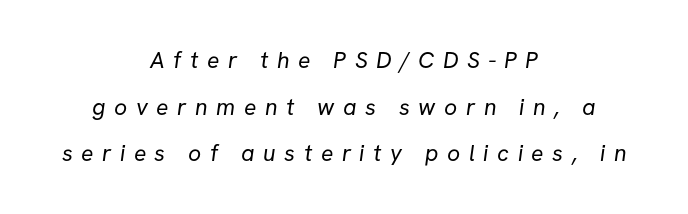
Compared with typical body copy, the letter spacing here is much looser. The font is comparable to plain body text, perhaps lighter. Summary of vertical rhythm: relaxed, with wide interline spacing. Visually the block forms a symmetrical silhouette, jagged on both flanks. Descender tails drop into unmarked territory.
